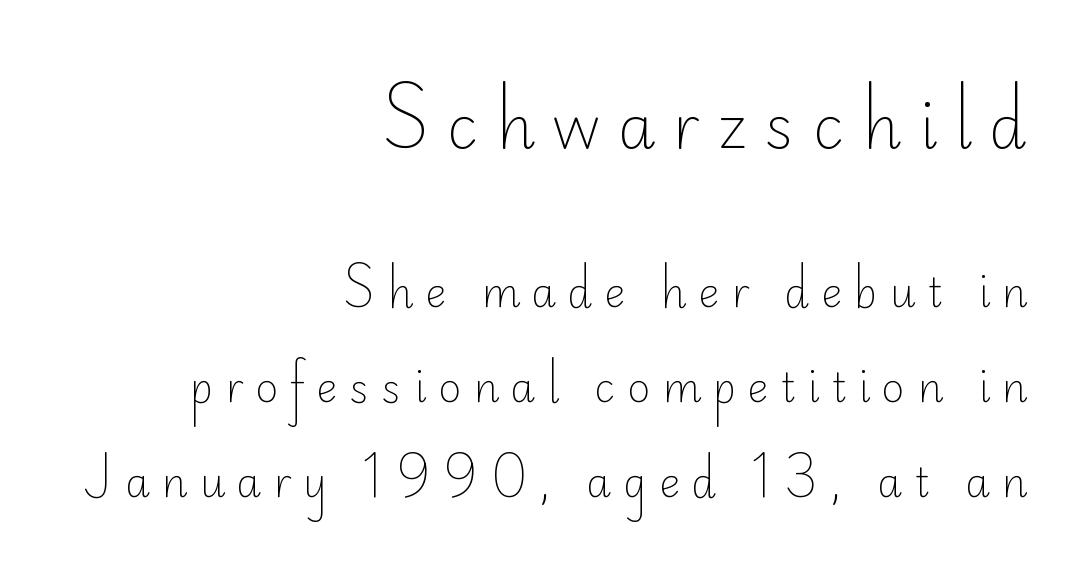
{"serif": "no", "italic": "no", "bold": "no", "weight": "light", "width": "normal", "stroke_contrast": "low", "x_height": "small", "monospaced": "no", "underline": "no", "align": "right", "line_spacing": "loose", "line_spacing_ratio": 2.37, "letter_spacing": "wide", "letter_spacing_em": 0.29, "larger_block": "first", "size_ratio": 1.5, "glyph_px": 60}
